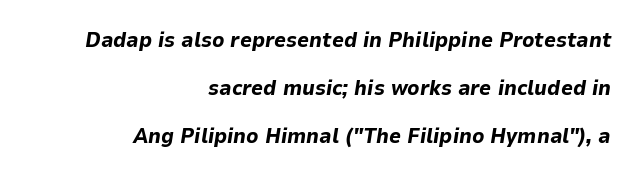
The image shows 21 px bold type, italic (leaning right); set right-aligned, loose line spacing (2.29x), normal letter spacing, not underlined.
